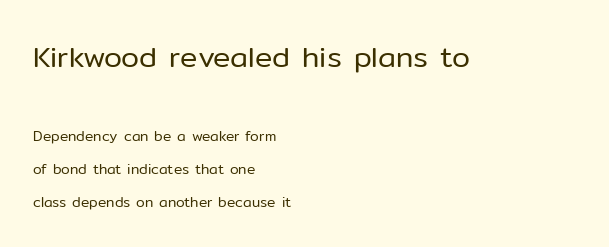
Does the leading feel generous? Absolutely, it's lavish. The strokes are not fattened; the text isn't bold. The face used here is proportionally spaced, like ordinary book or web type. Leftover space on each line is placed entirely after the last word.
